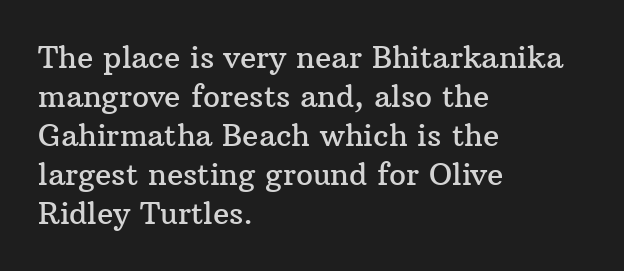
Q: Is the text italic (slanted)? A: No, it is upright.
Q: Is the typeface a serif or a sans-serif typeface? A: Serif.
Q: Is the text underlined? A: No.
Q: How is the paragraph aligned? A: Left-aligned.
Q: Is the spacing between letters normal or unusually wide? A: Normal.
Q: Is the spacing between lines tight, normal or loose? A: Normal.
Q: Width (condensed, normal, or wide)? A: Normal.
Q: Stroke contrast? A: Medium.
Q: x-height? A: Medium.
Q: Monospaced? A: No.
